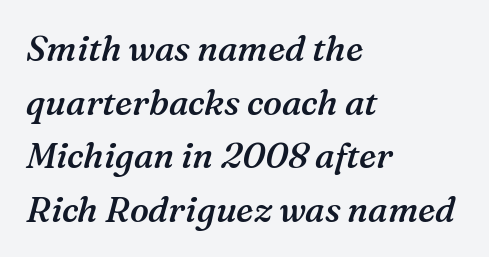
Q: Is the text bold? A: Semi-bold.
Q: Is the text italic (slanted)? A: Yes, it leans right by about 16 degrees.
Q: Is the typeface a serif or a sans-serif typeface? A: Serif.
Q: Is the text underlined? A: No.
Q: How is the paragraph aligned? A: Left-aligned.
Q: Is the spacing between letters normal or unusually wide? A: Normal.
Q: Is the spacing between lines tight, normal or loose? A: Normal.
Q: Width (condensed, normal, or wide)? A: Normal.
Q: Stroke contrast? A: Medium.
Q: x-height? A: Medium.
Q: Monospaced? A: No.
